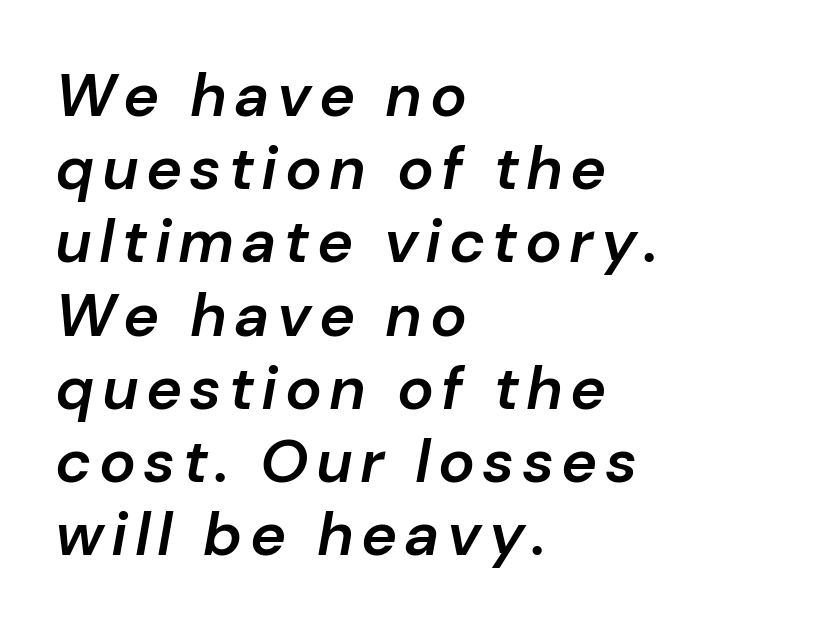
The image shows 61 px semibold type, italic (leaning right); set left-aligned, line spacing 1.2x, not underlined; low stroke contrast and a medium x-height.
